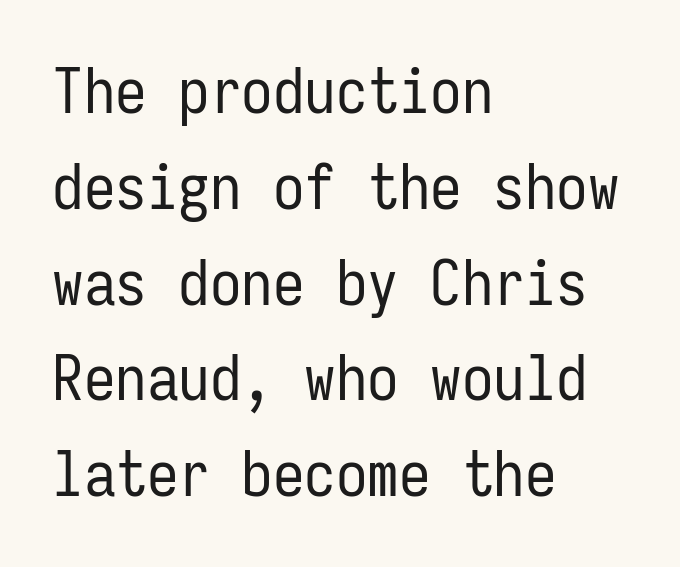
Q: Is the text bold? A: No.
Q: Is the text italic (slanted)? A: No, it is upright.
Q: Is the typeface a serif or a sans-serif typeface? A: Sans-serif.
Q: Is the text underlined? A: No.
Q: How is the paragraph aligned? A: Left-aligned.
Q: Is the spacing between letters normal or unusually wide? A: Normal.
Q: Is the spacing between lines tight, normal or loose? A: Normal.
Q: Width (condensed, normal, or wide)? A: Condensed.
Q: Stroke contrast? A: Low.
Q: x-height? A: Medium.
Q: Monospaced? A: Yes.
